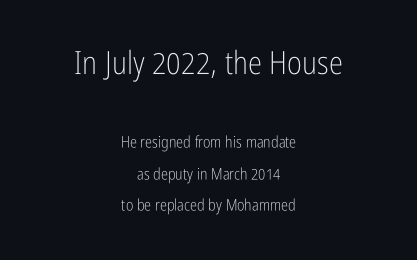
The passage shown is typed in a proportional face where columns would drift. This sample trades compactness for vertical openness between lines. These lines are centered, leaving both edges ragged. The letters look calm and open, with moderate or lighter stems. Letters rest on an invisible, unmarked baseline. The block sitting higher on the canvas is the one with enlarged characters.
